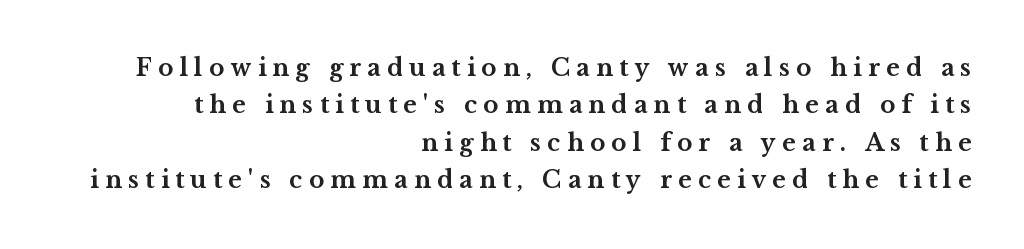
Q: Is the text bold? A: Yes.
Q: Is the text italic (slanted)? A: No, it is upright.
Q: Is the text underlined? A: No.
Q: How is the paragraph aligned? A: Right-aligned.
Q: Is the spacing between letters normal or unusually wide? A: Unusually wide.
Q: Is the spacing between lines tight, normal or loose? A: Normal.
